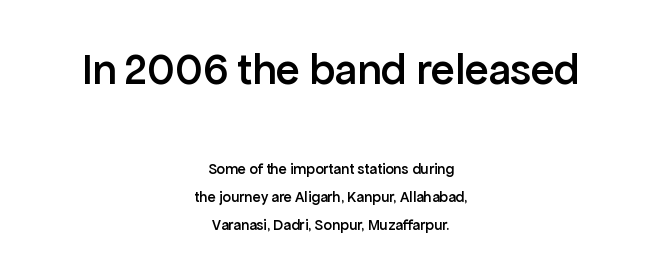
Q: Is the text bold? A: Semi-bold.
Q: Is the text italic (slanted)? A: No, it is upright.
Q: Is the typeface a serif or a sans-serif typeface? A: Sans-serif.
Q: Is the text underlined? A: No.
Q: How is the paragraph aligned? A: Centered.
Q: Is the spacing between letters normal or unusually wide? A: Normal.
Q: Which block of text is set in a larger size, the first (top) or the second (bottom)? A: The first (top) one.
Q: Width (condensed, normal, or wide)? A: Normal.
Q: Stroke contrast? A: Low.
Q: x-height? A: Medium.
Q: Monospaced? A: No.
